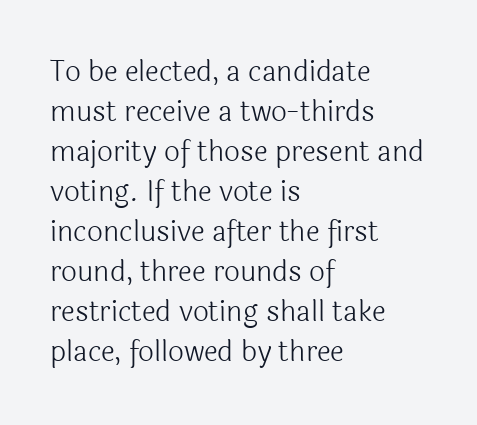
The line-height multiplier appears to be the usual default. Varying glyph widths throughout — classic text-font behaviour. Italic: no, the glyphs are upright roman. The string is rendered with underlining switched off. Is the stroke heavy? The answer is a plain regular-or-lighter. The type is set solid horizontally, with unmodified tracking.
